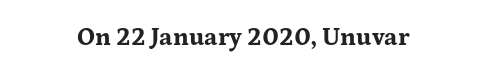
The image shows 25 px bold type, upright; set normal letter spacing, not underlined.
